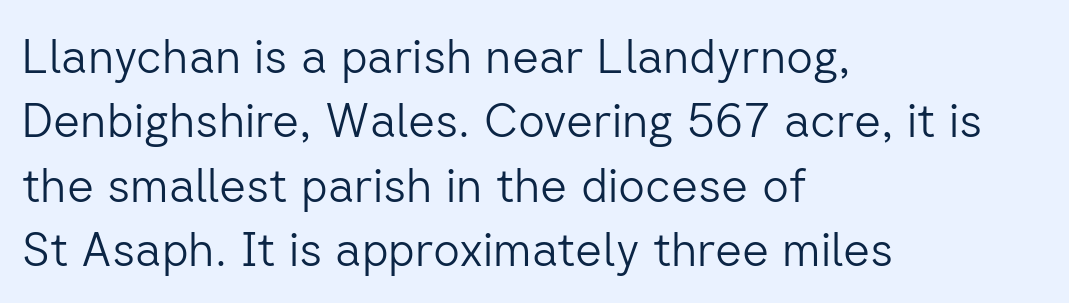
{"serif": "no", "italic": "no", "bold": "no", "weight": "light", "width": "normal", "stroke_contrast": "low", "x_height": "medium", "monospaced": "no", "underline": "no", "align": "left", "line_spacing": "normal", "line_spacing_ratio": 1.37, "letter_spacing": "normal", "letter_spacing_em": 0.0, "glyph_px": 47}
